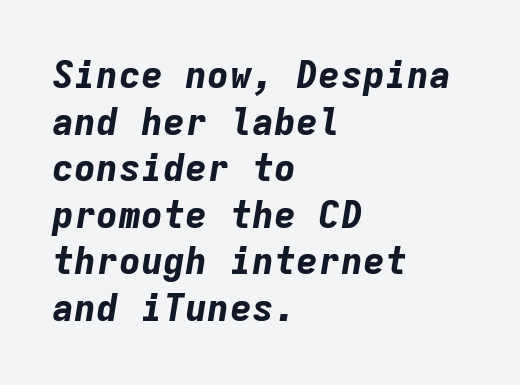
Do the characters align in a grid? Yes, the font is monospaced. Slant detected: the letters are inclined. These lines carry a lot of weight — the face is fully bold. The words here are not underlined. Where is the straight margin? On the left.
